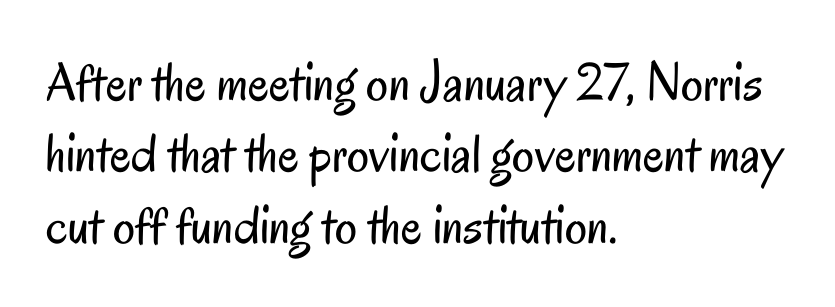
Which margin do the lines hug? The left one — the right edge is uneven. Classification — sans serif. Underlining? Definitely not there. In terms of posture, this sample is upright. Note the varied advance widths — an 'i' is clearly narrower than an 'm'.
